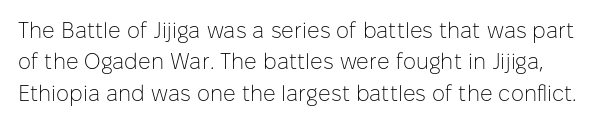
The cut favours lightness, reaching ordinary text weight at its darkest. The letters stand straight up with perfectly vertical stems. The strip under each line holds only bare page. Each word holds together tightly as a unit, with standard inter-letter gaps.
